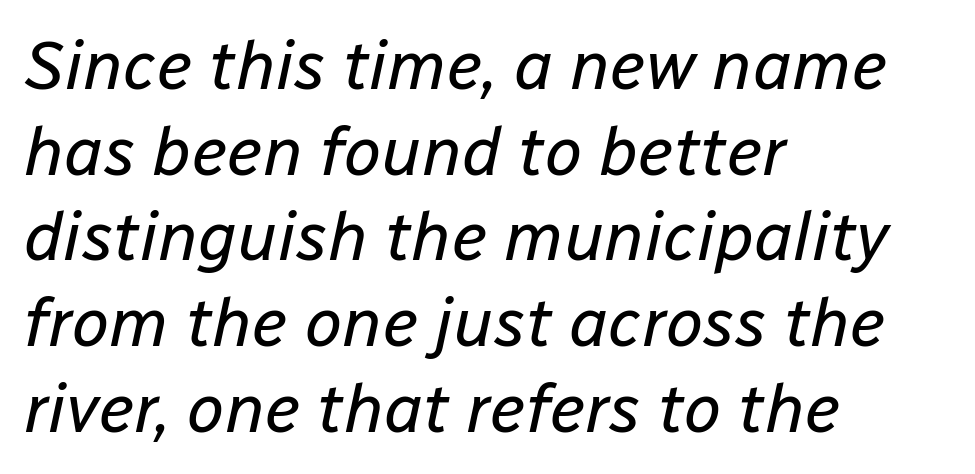
Q: Is the text bold? A: No.
Q: Is the text italic (slanted)? A: Yes, it leans right by about 12 degrees.
Q: Is the text underlined? A: No.
Q: How is the paragraph aligned? A: Left-aligned.
Q: Is the spacing between letters normal or unusually wide? A: Normal.
Q: Is the spacing between lines tight, normal or loose? A: Normal.
Q: Width (condensed, normal, or wide)? A: Normal.
Q: Stroke contrast? A: Low.
Q: x-height? A: Medium.
Q: Monospaced? A: No.
